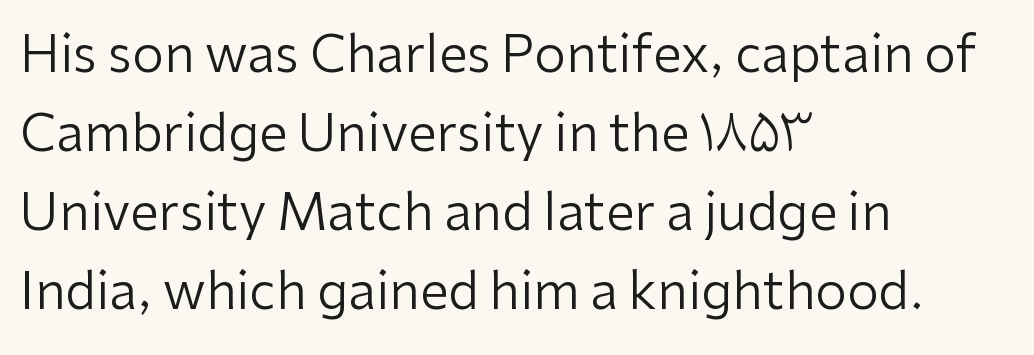
{"serif": "no", "italic": "no", "bold": "no", "weight": "regular", "width": "normal", "stroke_contrast": "low", "x_height": "medium", "monospaced": "no", "underline": "no", "align": "left", "line_spacing": "normal", "line_spacing_ratio": 1.55, "letter_spacing": "normal", "letter_spacing_em": 0.0, "glyph_px": 51}
